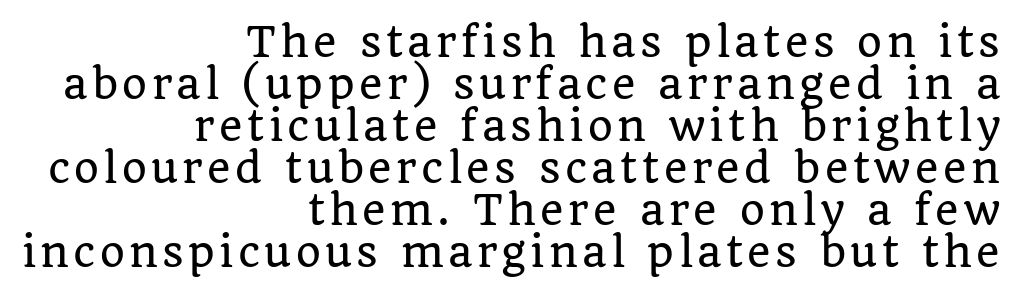
A typesetter would call this proportional, since set widths differ per character. The leading is snug, giving the passage a crowded texture. Lines of text with bare space underneath. Serifs: yes, visible at the terminals of the letterforms.
